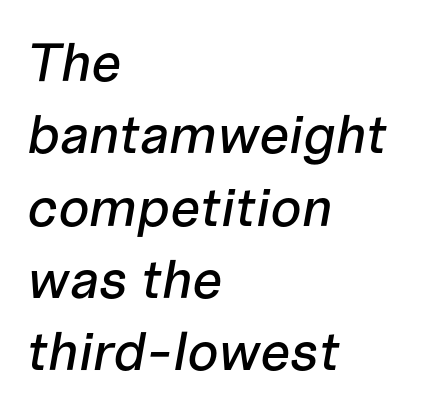
{"italic": "yes", "lean": "right", "slant_degrees": 10, "width": "normal", "stroke_contrast": "low", "x_height": "medium", "monospaced": "no", "underline": "no", "align": "left", "line_spacing": "normal", "line_spacing_ratio": 1.34, "letter_spacing": "normal", "letter_spacing_em": 0.0, "glyph_px": 54}
